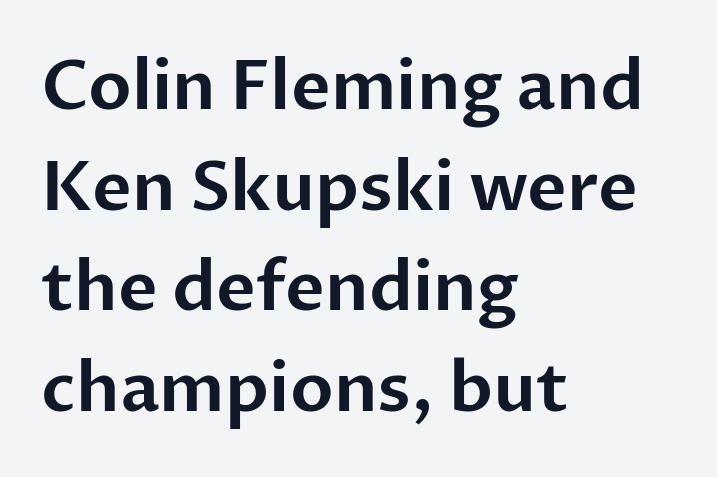
{"serif": "no", "italic": "no", "width": "normal", "stroke_contrast": "low", "x_height": "medium", "monospaced": "no", "underline": "no", "align": "left", "line_spacing": "normal", "line_spacing_ratio": 1.48, "letter_spacing": "normal", "letter_spacing_em": 0.0, "glyph_px": 68}
